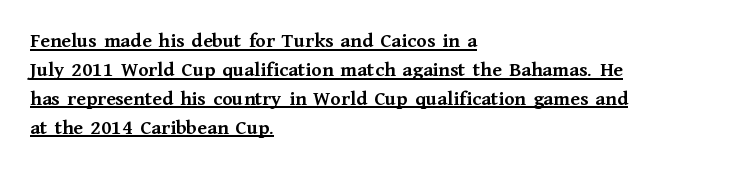
Each line of the rendering has a horizontal stroke beneath the glyphs. A typesetter would mark this as roman, not italic. The characters look thick and weighty, a clear bold. Nothing unusual about the tracking: characters are spaced as the font intends.
